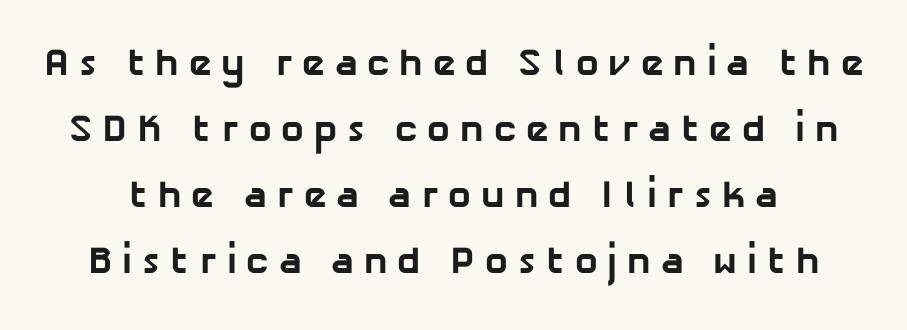
{"serif": "no", "bold": "yes", "weight": "bold", "width": "normal", "stroke_contrast": "low", "x_height": "medium", "monospaced": "no", "underline": "no", "line_spacing_ratio": 1.74, "letter_spacing": "wide", "letter_spacing_em": 0.26, "glyph_px": 38}
